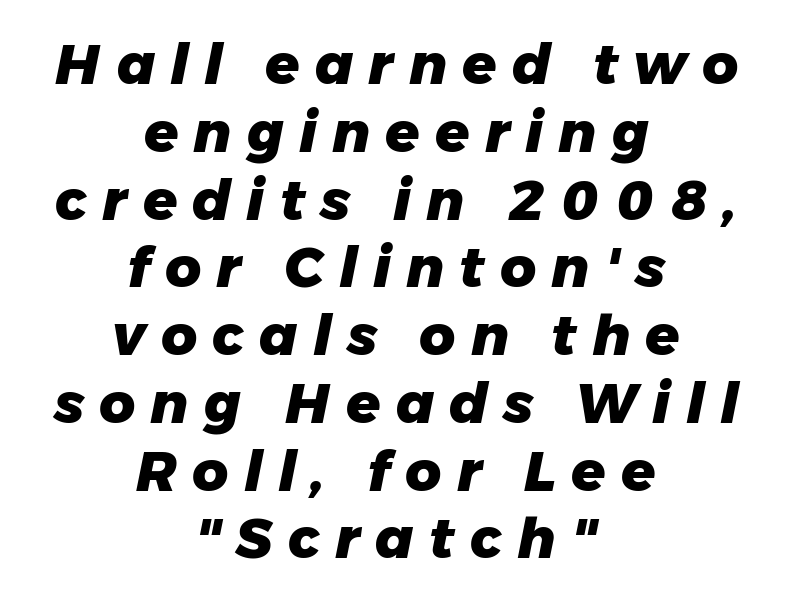
{"italic": "yes", "lean": "right", "slant_degrees": 11, "bold": "yes", "weight": "heavy", "width": "normal", "stroke_contrast": "low", "x_height": "medium", "monospaced": "no", "underline": "no", "align": "center", "line_spacing_ratio": 1.21, "letter_spacing": "wide", "letter_spacing_em": 0.27, "glyph_px": 56}
